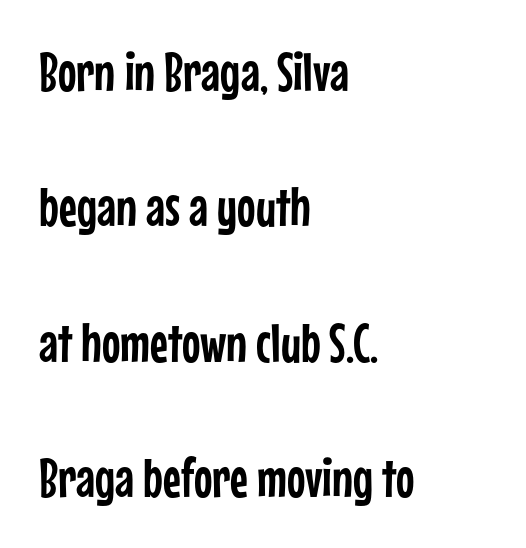
The image shows 55 px condensed sans-serif type, upright; set left-aligned, loose line spacing (2.46x), normal letter spacing, not underlined; low stroke contrast and a medium x-height.
